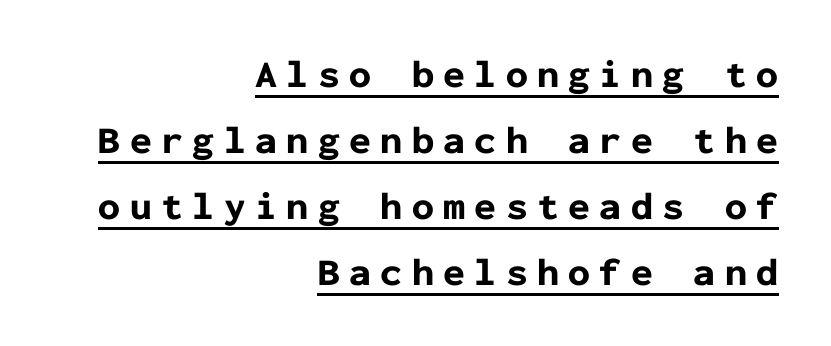
Nothing sits at the stroke ends, so this counts as sans-serif. Honestly, the letter spacing is so wide it's the main thing you notice. It's the straight-up-and-down kind of type. Is there much room between lines? A standard amount, neither cramped nor airy.
